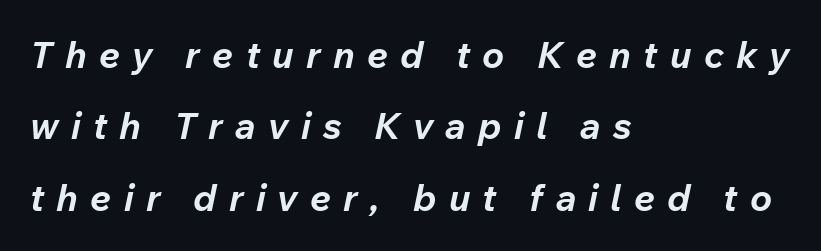
Compared with typical paragraphs, the rows here are farther apart. Looking at the ascenders, they clearly lean. Do the characters align in a grid? No, the font is proportional. The passage shown is not underscored anywhere.
